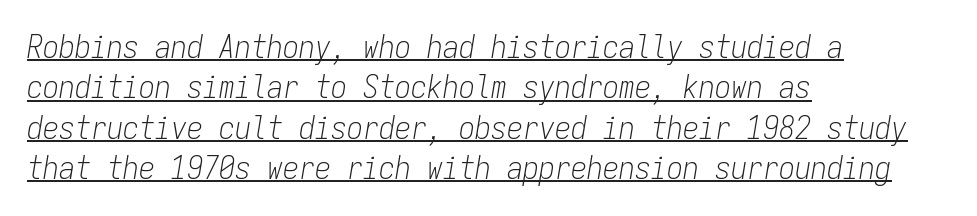
The image shows 32 px light, condensed type, italic (leaning right), monospaced; set left-aligned, normal line spacing (1.26x), normal letter spacing, underlined; low stroke contrast and a medium x-height.
